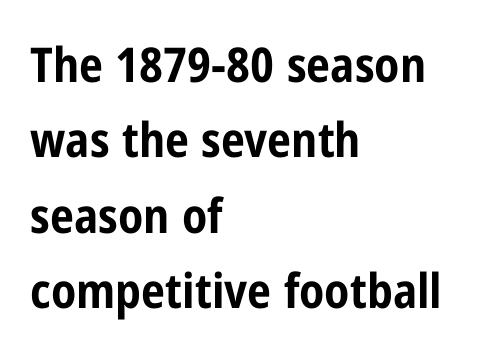
{"serif": "no", "italic": "no", "bold": "yes", "weight": "bold", "width": "condensed", "stroke_contrast": "low", "x_height": "medium", "monospaced": "no", "underline": "no", "align": "left", "line_spacing": "normal", "line_spacing_ratio": 1.57, "letter_spacing": "normal", "letter_spacing_em": 0.0, "glyph_px": 48}
